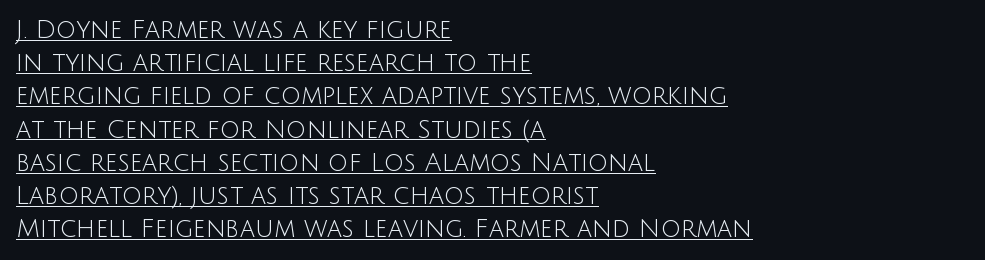
Q: Is the text bold? A: No.
Q: Is the text italic (slanted)? A: No, it is upright.
Q: Is the text underlined? A: Yes.
Q: How is the paragraph aligned? A: Left-aligned.
Q: Is the spacing between letters normal or unusually wide? A: Normal.
Q: Is the spacing between lines tight, normal or loose? A: Normal.
